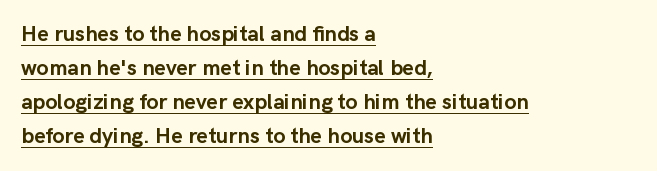
The compositor pushed each line to the left boundary. Descenders here cross a horizontal rule under the line. A typesetter would call this zero additional tracking. Summary of weight: heavy, a full bold. Upright lettering throughout. What's the leading like? Ordinary, nothing unusual.
